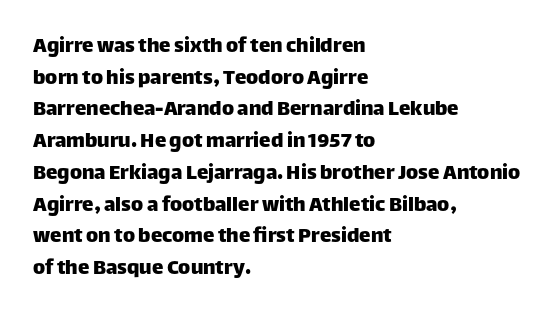
Q: Is the text italic (slanted)? A: No, it is upright.
Q: Is the text underlined? A: No.
Q: How is the paragraph aligned? A: Left-aligned.
Q: Is the spacing between letters normal or unusually wide? A: Normal.
Q: Is the spacing between lines tight, normal or loose? A: Normal.
